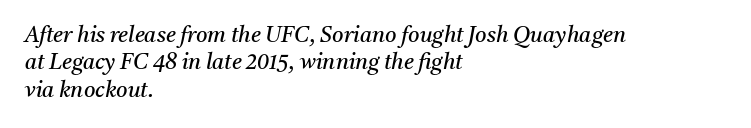
The compositor pushed each line to the left boundary. Does the leading feel generous? No, just average. The string is rendered with underlining switched off. The typesetting does not lean heavy: it is not bold.
